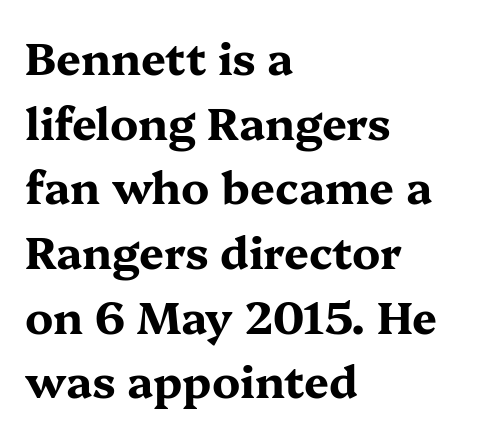
The image shows 44 px bold, wide serif type, upright; set left-aligned, normal line spacing (1.47x), normal letter spacing, not underlined; medium stroke contrast and a medium x-height.
